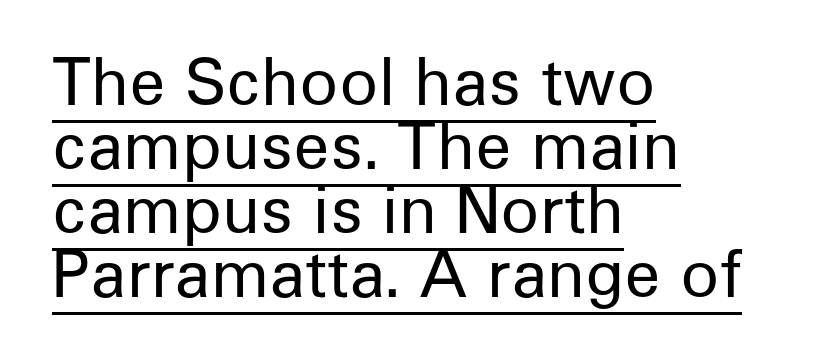
{"serif": "no", "italic": "no", "bold": "no", "weight": "regular", "width": "normal", "stroke_contrast": "low", "x_height": "medium", "monospaced": "no", "underline": "yes", "align": "left", "line_spacing": "tight", "line_spacing_ratio": 1.0, "letter_spacing": "normal", "letter_spacing_em": 0.0, "glyph_px": 64}
